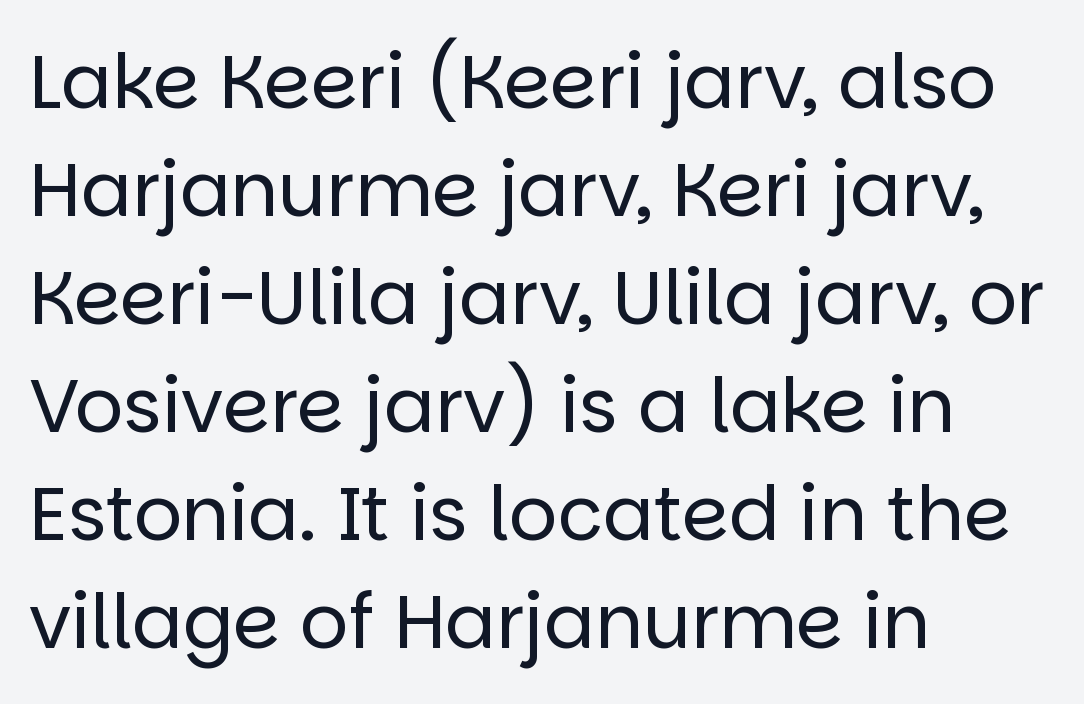
Q: Is the text bold? A: No.
Q: Is the text italic (slanted)? A: No, it is upright.
Q: Is the typeface a serif or a sans-serif typeface? A: Sans-serif.
Q: Is the text underlined? A: No.
Q: How is the paragraph aligned? A: Left-aligned.
Q: Is the spacing between letters normal or unusually wide? A: Normal.
Q: Is the spacing between lines tight, normal or loose? A: Normal.
Q: Width (condensed, normal, or wide)? A: Normal.
Q: Stroke contrast? A: Low.
Q: x-height? A: Large.
Q: Monospaced? A: No.
